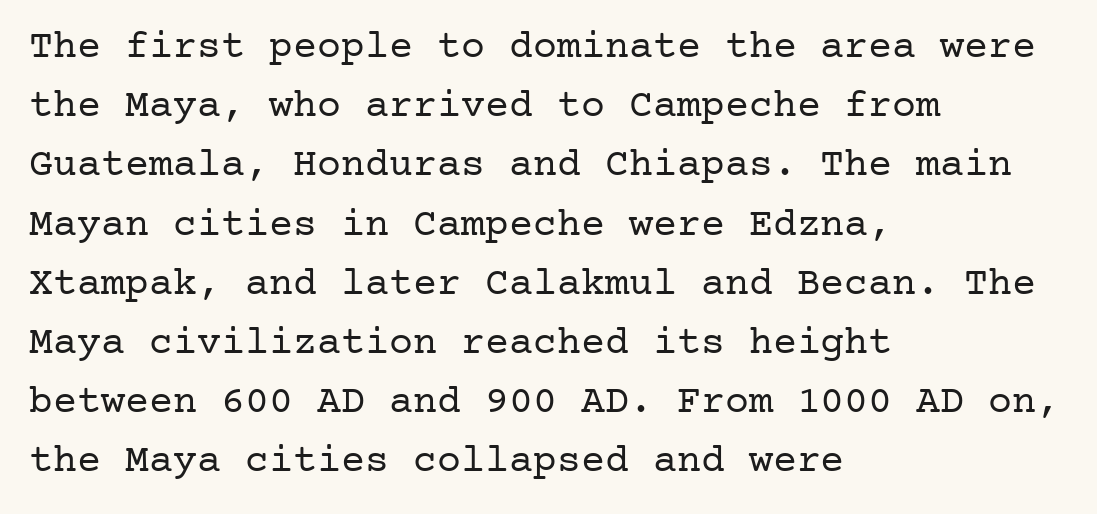
The image shows 40 px regular-weight serif type, upright; set left-aligned, normal line spacing (1.48x), normal letter spacing, not underlined; low stroke contrast and a medium x-height.
